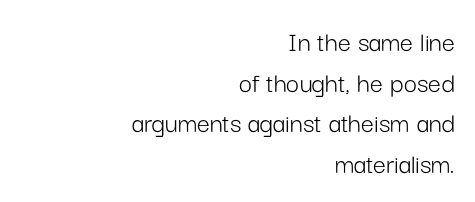
The image shows 29 px light sans-serif type, upright; set right-aligned, normal line spacing (1.4x), normal letter spacing, not underlined; low stroke contrast and a medium x-height.
